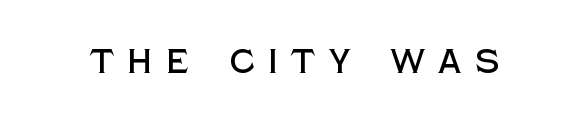
These lines are composed in type without serifs. Has an underline been added? It has not. In terms of posture, this sample is upright. The rendering uses natural spacing where letterforms have individual widths. The face used here is rendered with a markedly widened letterfit.
